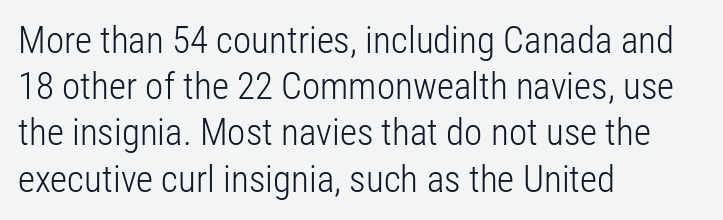
Q: Is the text bold? A: No.
Q: Is the text italic (slanted)? A: No, it is upright.
Q: Is the typeface a serif or a sans-serif typeface? A: Sans-serif.
Q: Is the text underlined? A: No.
Q: How is the paragraph aligned? A: Left-aligned.
Q: Is the spacing between letters normal or unusually wide? A: Normal.
Q: Is the spacing between lines tight, normal or loose? A: Normal.
Q: Width (condensed, normal, or wide)? A: Condensed.
Q: Stroke contrast? A: Low.
Q: x-height? A: Medium.
Q: Monospaced? A: No.
